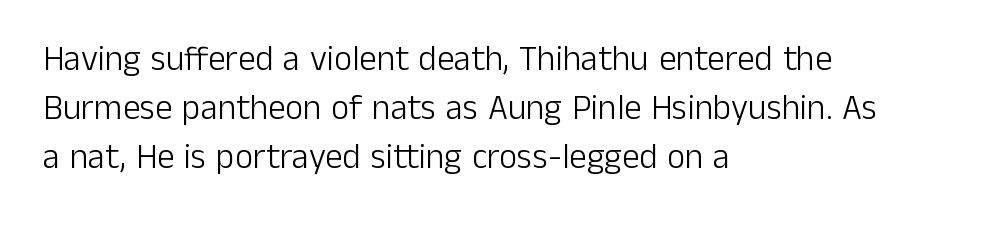
Plain, unruled lines of type. Weight class: somewhere from thin through regular. A typesetter would call this leading conventional body-copy spacing. The rendering shows plain stroke endings on the letterforms — a sans-serif design.
